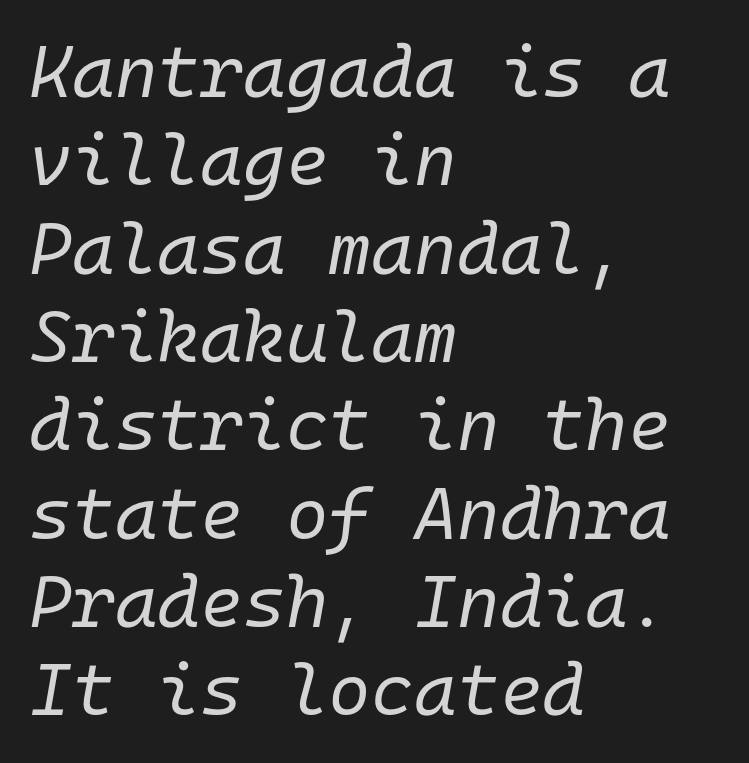
The image shows 73 px regular-weight type, italic (leaning right), monospaced; set left-aligned, line spacing 1.21x, normal letter spacing, not underlined; low stroke contrast and a medium x-height.
